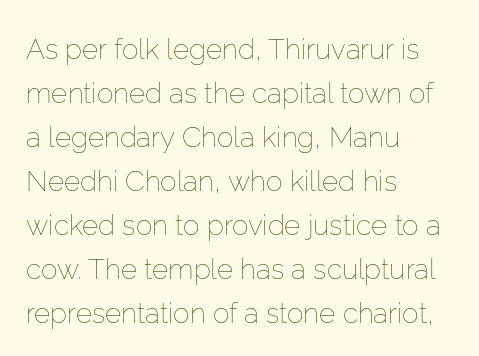
The image shows 28 px thin type, upright; set left-aligned, normal line spacing (1.57x), normal letter spacing, not underlined; low stroke contrast and a medium x-height.
